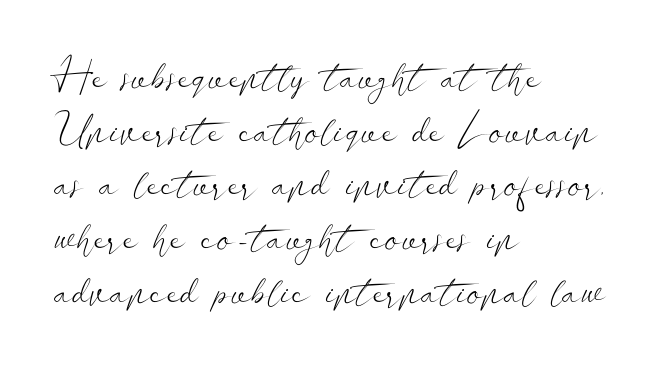
The image shows 41 px light, wide sans-serif type; set left-aligned, normal line spacing (1.31x), normal letter spacing, not underlined; low stroke contrast and a small x-height.
